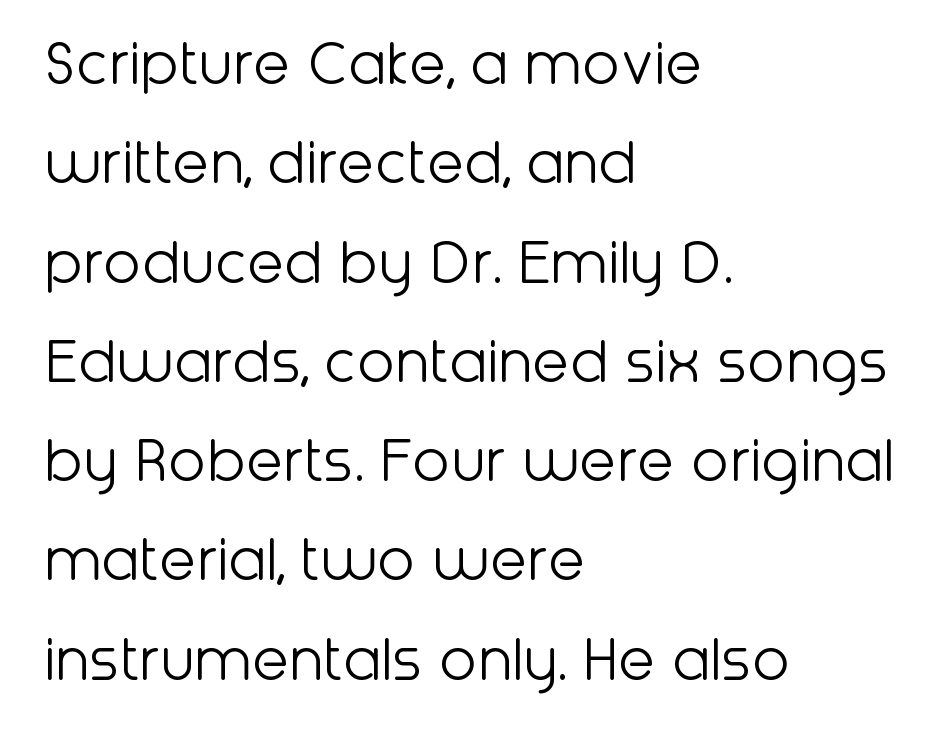
The passage shown has conventional tracking throughout. Is there any slant? The stems are plumb. Rule under the text: the space is simply empty. All the whitespace from short lines collects on the right.
